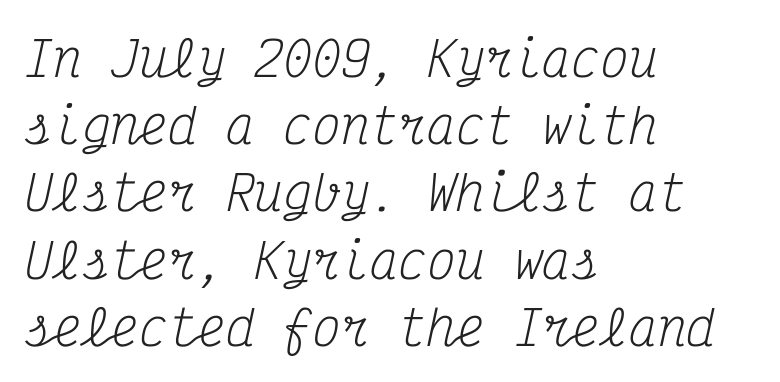
Q: Is the text bold? A: No.
Q: Is the text italic (slanted)? A: Yes, it leans right by about 12 degrees.
Q: Is the typeface a serif or a sans-serif typeface? A: Serif.
Q: Is the text underlined? A: No.
Q: How is the paragraph aligned? A: Left-aligned.
Q: Is the spacing between letters normal or unusually wide? A: Normal.
Q: Is the spacing between lines tight, normal or loose? A: Normal.
Q: Width (condensed, normal, or wide)? A: Condensed.
Q: Stroke contrast? A: Medium.
Q: x-height? A: Medium.
Q: Monospaced? A: Yes.
